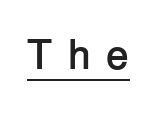
The image shows 42 px semibold sans-serif type, upright; set unusually wide letter spacing (+0.36 em), underlined; low stroke contrast and a medium x-height.
